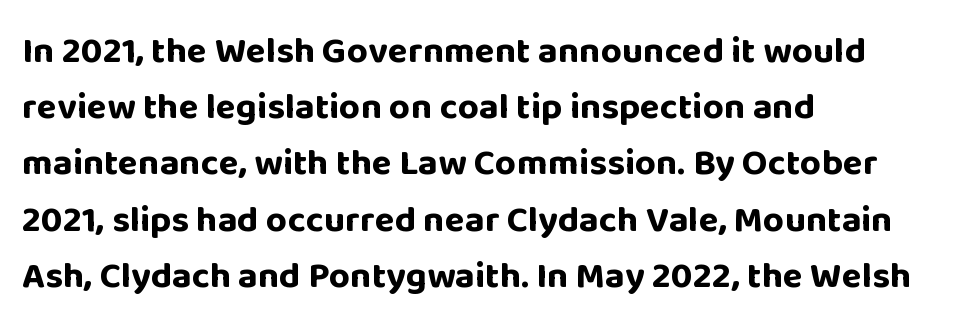
What stands out about the letter spacing? Nothing — it is the standard amount. The typesetter chose a ragged-right arrangement here. Do the characters align in a grid? No, the font is proportional. Thick stems and heavy bowls — unmistakably bold. Beneath every word, the page is bare. Designer's note — italics off, roman on.
